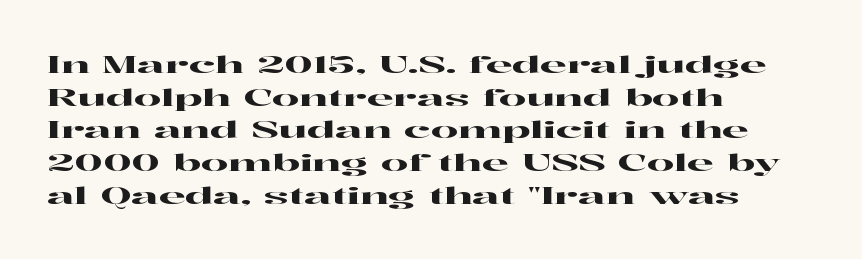
The vertical gap from one line to the next is medium. The rendering keeps characters at their native spacing. The axis of the letterforms is exactly vertical. Bare-footed words on every line. In CSS terms this would be text-align: left.
